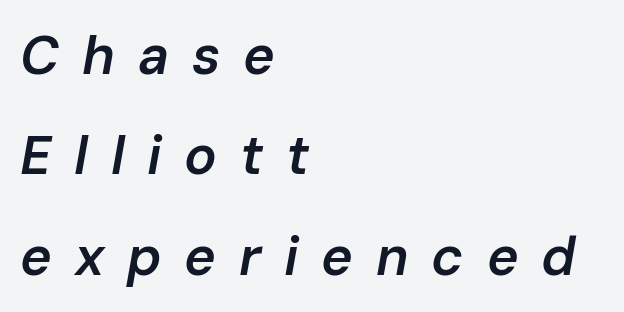
A typesetter would call this proportional, since set widths differ per character. These lines have a slow, spaced-out rhythm from letter to letter. Alignment: flush left. The rendering applies a slant to the glyphs. Every letter is mildly thick-stroked: semibold rather than bold. Beneath every word, the page is bare.
